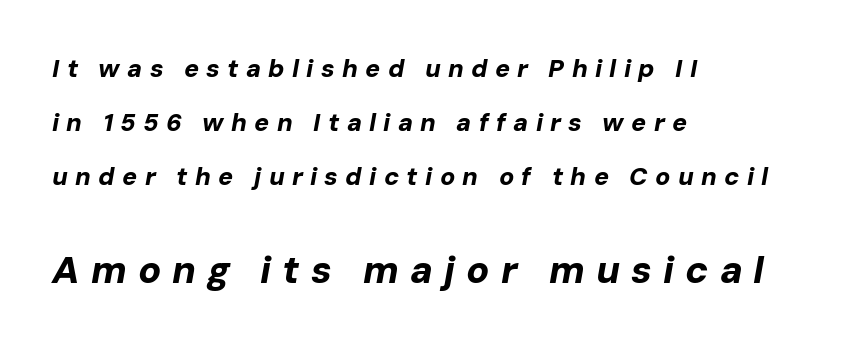
Any mark beneath the type? The region is blank. Quick note: italic. Notice the wide empty band between every row — that's loose leading. Line beginnings align vertically; line endings do not. The letters are spread apart with noticeably loose tracking. Each letter keeps its own natural width here, so spacing adapts to shape.
